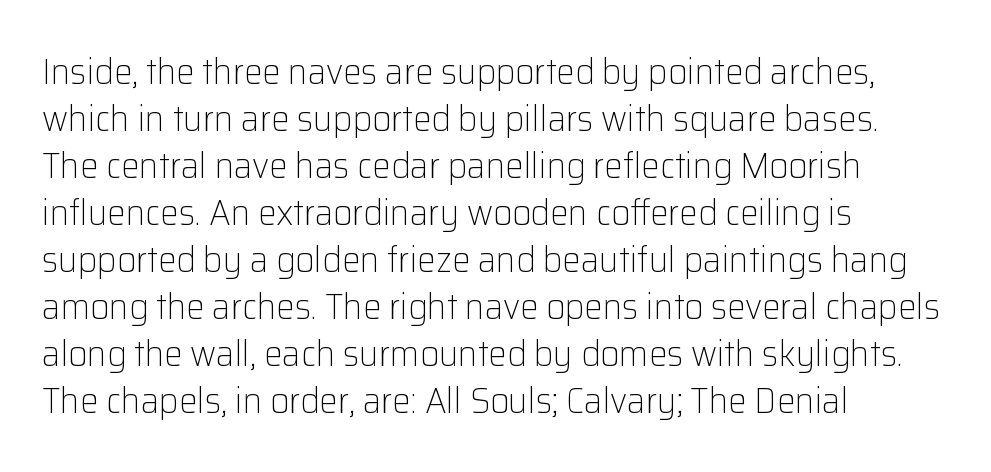
Q: Is the text bold? A: No.
Q: Is the text italic (slanted)? A: No, it is upright.
Q: Is the typeface a serif or a sans-serif typeface? A: Sans-serif.
Q: Is the text underlined? A: No.
Q: How is the paragraph aligned? A: Left-aligned.
Q: Is the spacing between letters normal or unusually wide? A: Normal.
Q: Is the spacing between lines tight, normal or loose? A: Normal.
Q: Width (condensed, normal, or wide)? A: Normal.
Q: Stroke contrast? A: Low.
Q: x-height? A: Medium.
Q: Monospaced? A: No.
